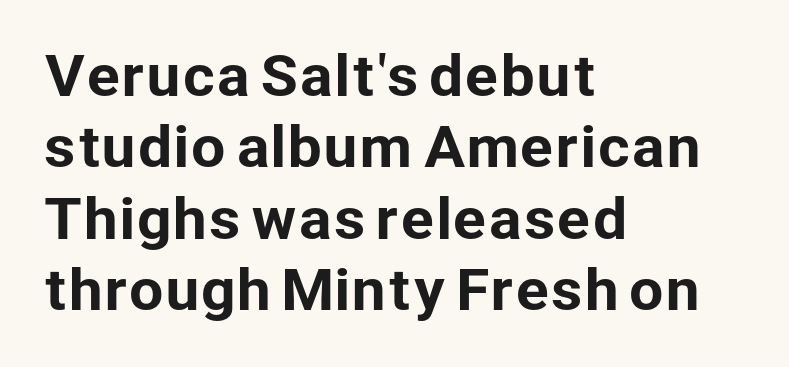
Q: Is the text italic (slanted)? A: No, it is upright.
Q: Is the typeface a serif or a sans-serif typeface? A: Sans-serif.
Q: Is the text underlined? A: No.
Q: How is the paragraph aligned? A: Left-aligned.
Q: Is the spacing between letters normal or unusually wide? A: Normal.
Q: Is the spacing between lines tight, normal or loose? A: Normal.
Q: Width (condensed, normal, or wide)? A: Normal.
Q: Stroke contrast? A: Low.
Q: x-height? A: Medium.
Q: Monospaced? A: No.
